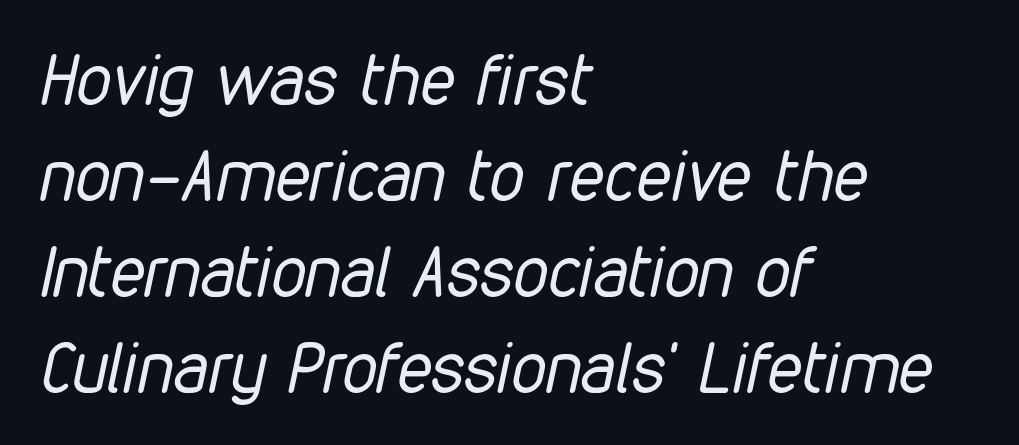
The image shows 70 px regular-weight, condensed type, italic (leaning right); set left-aligned, normal line spacing (1.37x), normal letter spacing, not underlined; low stroke contrast and a medium x-height.
